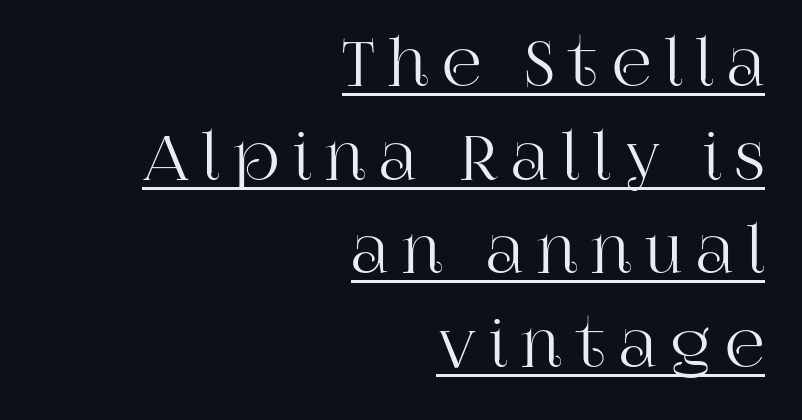
{"serif": "yes", "italic": "no", "width": "normal", "stroke_contrast": "high", "x_height": "large", "monospaced": "no", "underline": "yes", "align": "right", "line_spacing": "normal", "line_spacing_ratio": 1.51, "letter_spacing": "wide", "letter_spacing_em": 0.22, "glyph_px": 62}
